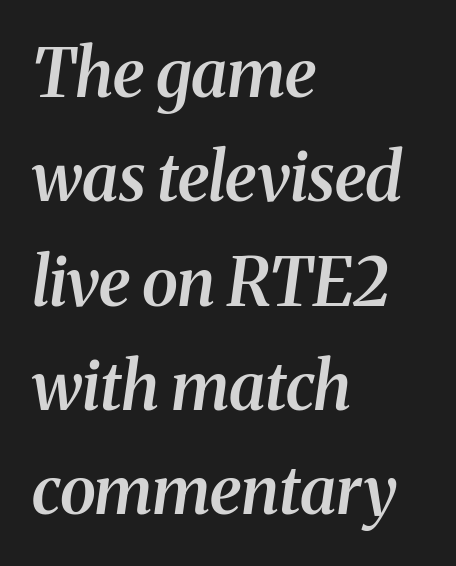
{"serif": "yes", "italic": "yes", "lean": "right", "slant_degrees": 8, "bold": "semi", "weight": "semibold", "width": "normal", "stroke_contrast": "medium", "x_height": "medium", "monospaced": "no", "underline": "no", "align": "left", "line_spacing": "normal", "line_spacing_ratio": 1.58, "letter_spacing": "normal", "letter_spacing_em": 0.0, "glyph_px": 66}
